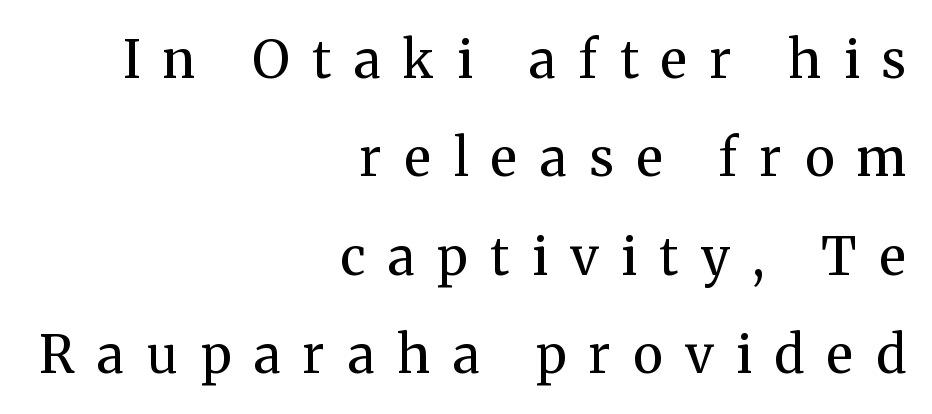
Letters have the restrained weight of plain body copy at most. Does extra space separate the letters? Yes, quite a lot of it. Ascenders rise straight up at ninety degrees. The passage shown is typeset with a serif family.
